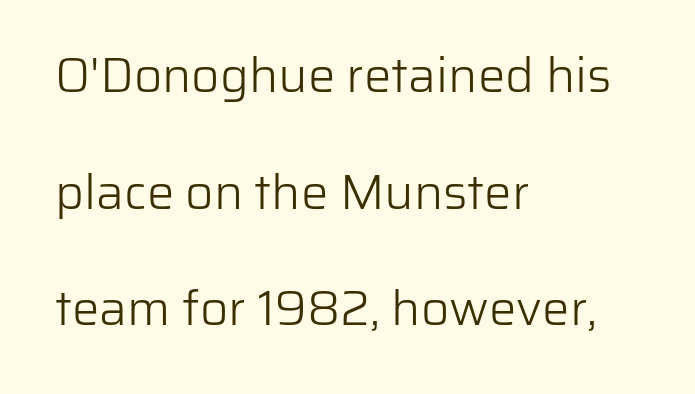
Q: Is the text bold? A: No.
Q: Is the text italic (slanted)? A: No, it is upright.
Q: Is the typeface a serif or a sans-serif typeface? A: Sans-serif.
Q: Is the text underlined? A: No.
Q: How is the paragraph aligned? A: Left-aligned.
Q: Is the spacing between letters normal or unusually wide? A: Normal.
Q: Is the spacing between lines tight, normal or loose? A: Loose.
Q: Width (condensed, normal, or wide)? A: Normal.
Q: Stroke contrast? A: Low.
Q: x-height? A: Medium.
Q: Monospaced? A: No.
